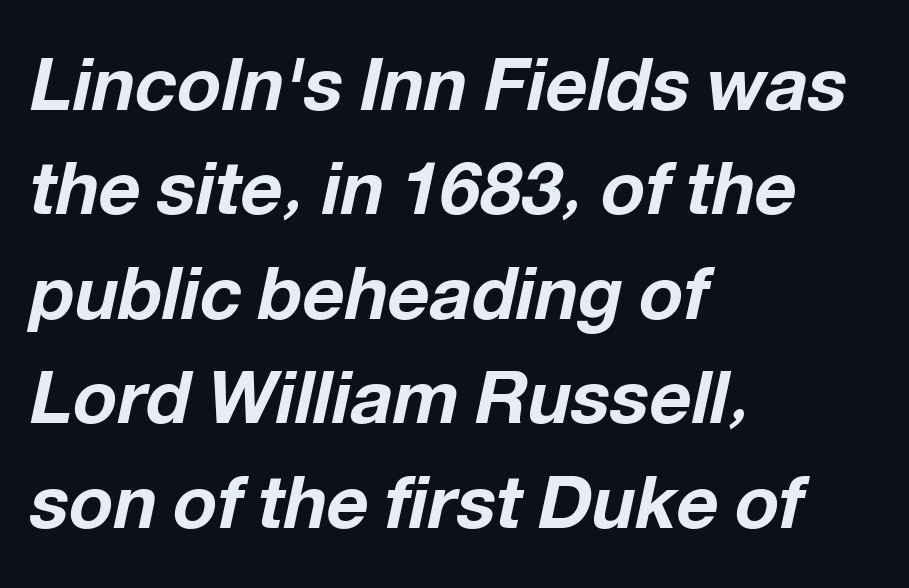
Q: Is the text bold? A: Yes.
Q: Is the text italic (slanted)? A: Yes, it leans right by about 12 degrees.
Q: Is the text underlined? A: No.
Q: How is the paragraph aligned? A: Left-aligned.
Q: Is the spacing between letters normal or unusually wide? A: Normal.
Q: Is the spacing between lines tight, normal or loose? A: Normal.
Q: Width (condensed, normal, or wide)? A: Normal.
Q: Stroke contrast? A: Low.
Q: x-height? A: Medium.
Q: Monospaced? A: No.
